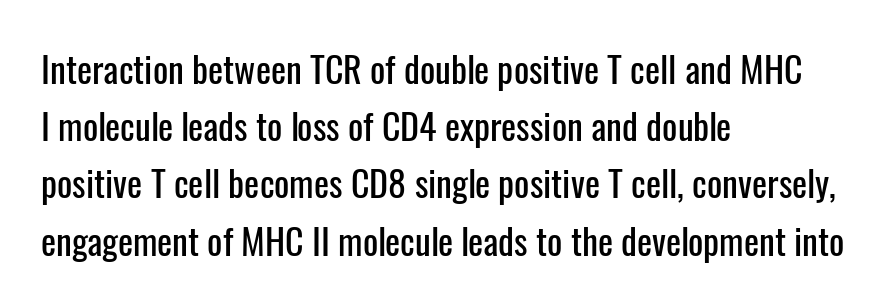
Q: Is the text italic (slanted)? A: No, it is upright.
Q: Is the typeface a serif or a sans-serif typeface? A: Sans-serif.
Q: Is the text underlined? A: No.
Q: How is the paragraph aligned? A: Left-aligned.
Q: Is the spacing between letters normal or unusually wide? A: Normal.
Q: Is the spacing between lines tight, normal or loose? A: Normal.
Q: Width (condensed, normal, or wide)? A: Condensed.
Q: Stroke contrast? A: Low.
Q: x-height? A: Medium.
Q: Monospaced? A: No.
